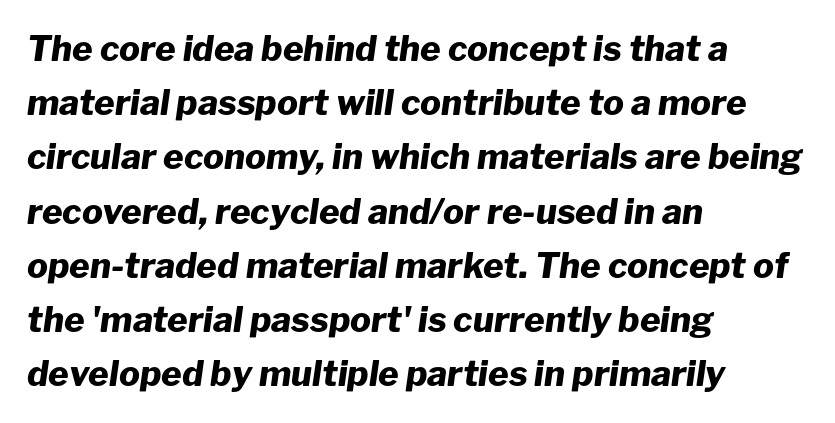
{"italic": "yes", "lean": "right", "slant_degrees": 8, "bold": "yes", "weight": "heavy", "width": "normal", "stroke_contrast": "low", "x_height": "medium", "monospaced": "no", "underline": "no", "align": "left", "line_spacing": "normal", "line_spacing_ratio": 1.55, "letter_spacing": "normal", "letter_spacing_em": 0.0, "glyph_px": 35}
